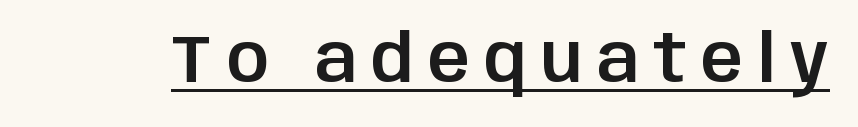
{"serif": "no", "italic": "no", "width": "normal", "stroke_contrast": "low", "x_height": "large", "monospaced": "no", "underline": "yes", "letter_spacing": "wide", "letter_spacing_em": 0.22, "glyph_px": 66}
